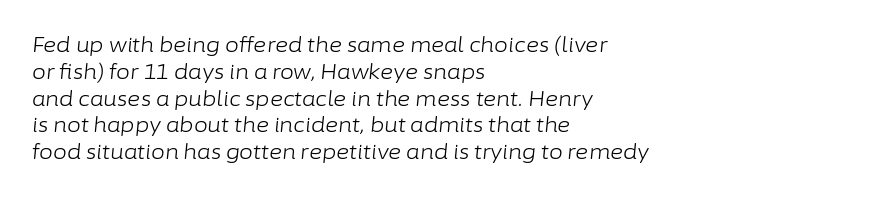
The image shows 20 px text type, italic (leaning right); set left-aligned, normal line spacing (1.34x), normal letter spacing, not underlined.
